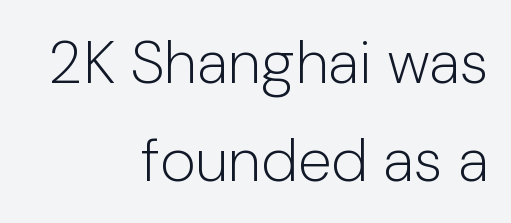
{"serif": "no", "italic": "no", "bold": "no", "weight": "light", "width": "normal", "stroke_contrast": "low", "x_height": "medium", "monospaced": "no", "underline": "no", "align": "right", "line_spacing": "normal", "line_spacing_ratio": 1.61, "letter_spacing": "normal", "letter_spacing_em": 0.0, "glyph_px": 61}
